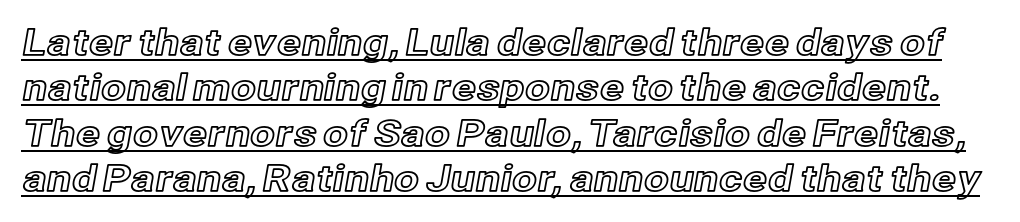
Q: Is the text italic (slanted)? A: Yes.
Q: Is the text underlined? A: Yes.
Q: Is the spacing between letters normal or unusually wide? A: Normal.
Q: Is the spacing between lines tight, normal or loose? A: Normal.
Q: Width (condensed, normal, or wide)? A: Normal.
Q: x-height? A: Medium.
Q: Monospaced? A: No.
